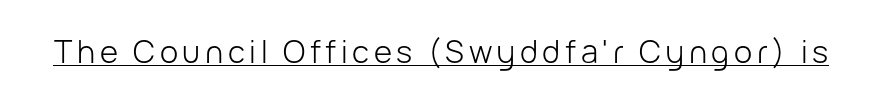
Q: Is the text bold? A: No.
Q: Is the text italic (slanted)? A: No, it is upright.
Q: Is the typeface a serif or a sans-serif typeface? A: Sans-serif.
Q: Is the text underlined? A: Yes.
Q: Width (condensed, normal, or wide)? A: Normal.
Q: Stroke contrast? A: Low.
Q: x-height? A: Medium.
Q: Monospaced? A: No.
